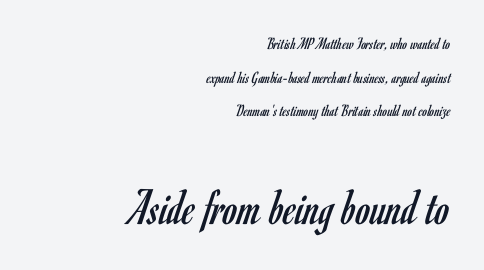
{"serif": "no", "bold": "no", "weight": "regular", "width": "condensed", "stroke_contrast": "low", "x_height": "small", "monospaced": "no", "underline": "no", "align": "right", "line_spacing": "loose", "line_spacing_ratio": 1.98, "letter_spacing": "normal", "letter_spacing_em": 0.0, "larger_block": "second", "size_ratio": 3.06, "glyph_px": 52}
